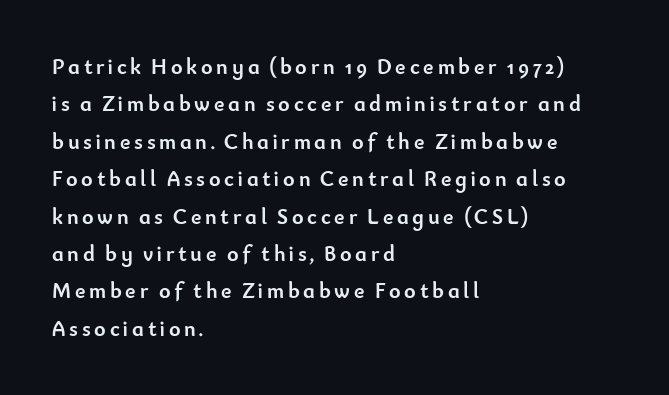
The image shows 22 px bold type, upright; set left-aligned, normal line spacing (1.7x), not underlined.
